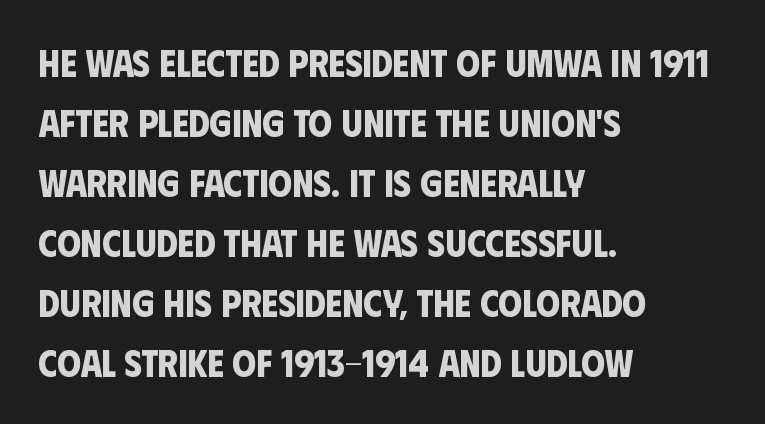
{"serif": "no", "bold": "yes", "weight": "bold", "width": "condensed", "stroke_contrast": "low", "x_height": "large", "monospaced": "no", "underline": "no", "align": "left", "line_spacing": "normal", "line_spacing_ratio": 1.58, "letter_spacing": "normal", "letter_spacing_em": 0.0, "glyph_px": 38}
